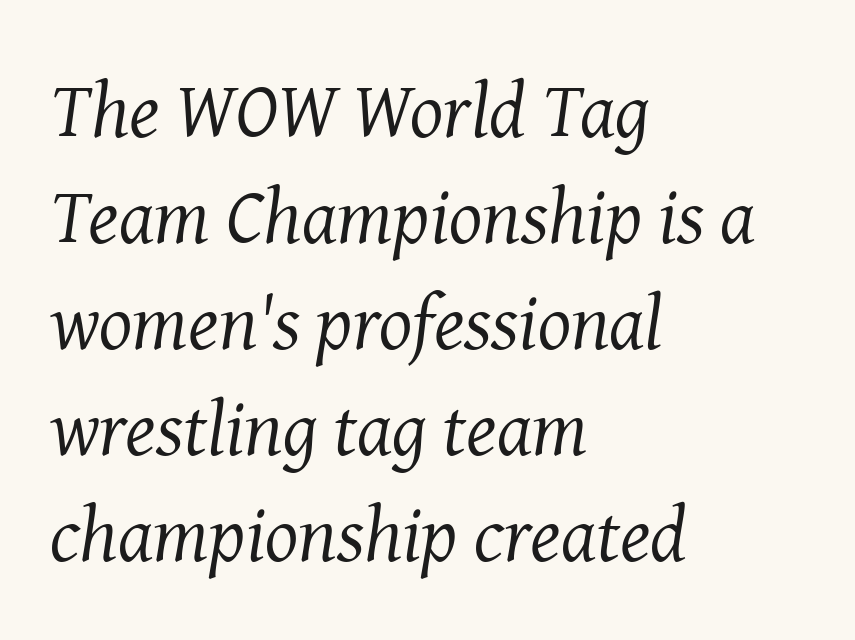
Typographically, this falls in the serif category. Stems and bowls with no extra thickness — not bold. Just letters on the line, the space beneath them empty. The rendering anchors every line to the left-hand side. The glyphs look as if they've been sheared to an angle.
